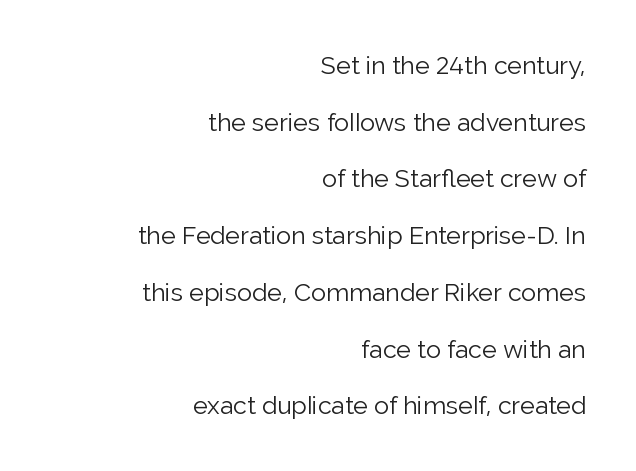
The image shows 25 px text type, upright; set right-aligned, loose line spacing (2.27x), normal letter spacing, not underlined.
